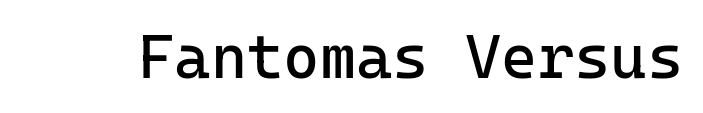
Q: Is the text bold? A: No.
Q: Is the text italic (slanted)? A: No, it is upright.
Q: Is the typeface a serif or a sans-serif typeface? A: Sans-serif.
Q: Is the text underlined? A: No.
Q: Is the spacing between letters normal or unusually wide? A: Normal.
Q: Width (condensed, normal, or wide)? A: Normal.
Q: Stroke contrast? A: Low.
Q: x-height? A: Medium.
